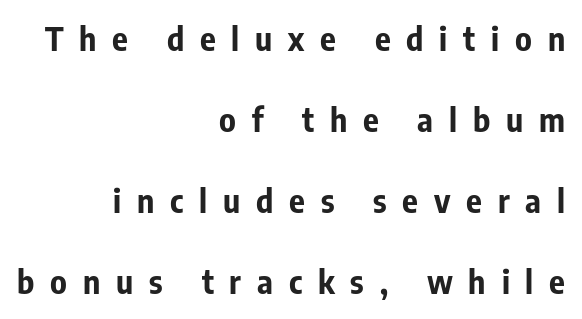
Q: Is the text bold? A: Yes.
Q: Is the text italic (slanted)? A: No, it is upright.
Q: Is the typeface a serif or a sans-serif typeface? A: Sans-serif.
Q: Is the text underlined? A: No.
Q: How is the paragraph aligned? A: Right-aligned.
Q: Is the spacing between letters normal or unusually wide? A: Unusually wide.
Q: Is the spacing between lines tight, normal or loose? A: Loose.
Q: Width (condensed, normal, or wide)? A: Condensed.
Q: Stroke contrast? A: Low.
Q: x-height? A: Medium.
Q: Monospaced? A: No.
